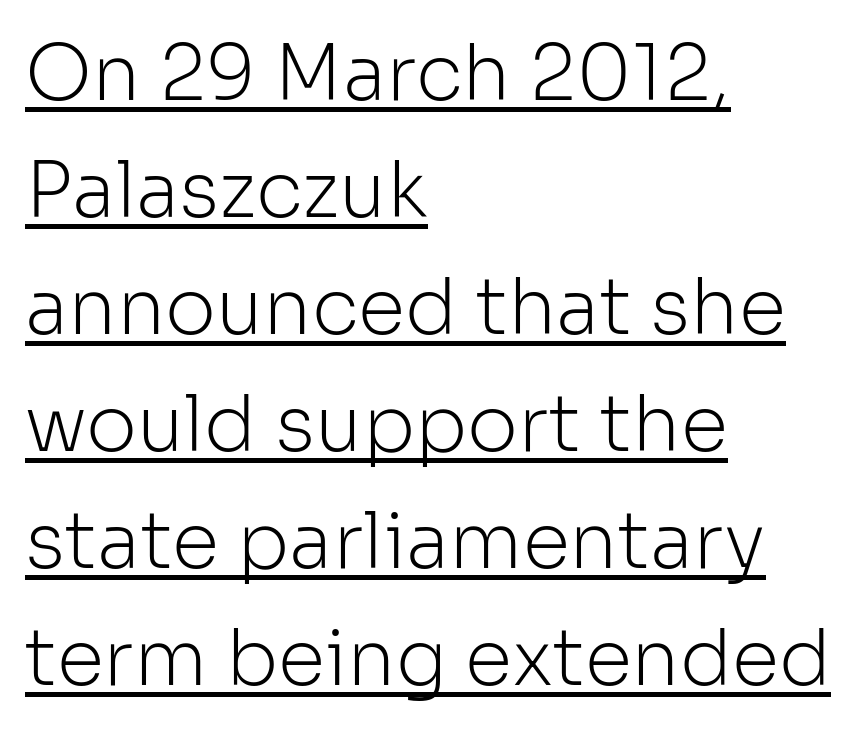
Q: Is the text bold? A: No.
Q: Is the text italic (slanted)? A: No, it is upright.
Q: Is the typeface a serif or a sans-serif typeface? A: Sans-serif.
Q: Is the text underlined? A: Yes.
Q: How is the paragraph aligned? A: Left-aligned.
Q: Is the spacing between letters normal or unusually wide? A: Normal.
Q: Is the spacing between lines tight, normal or loose? A: Normal.
Q: Width (condensed, normal, or wide)? A: Normal.
Q: Stroke contrast? A: Low.
Q: x-height? A: Medium.
Q: Monospaced? A: No.
